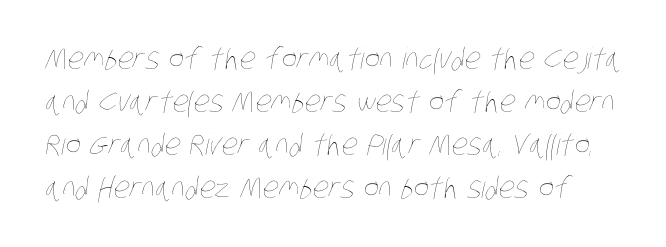
The image shows 29 px thin, condensed type; set normal line spacing (1.48x), normal letter spacing, not underlined; low stroke contrast and a large x-height.
